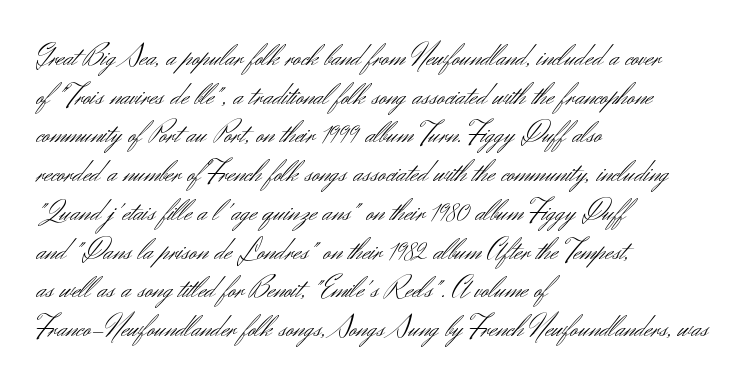
{"serif": "no", "bold": "no", "weight": "light", "width": "normal", "stroke_contrast": "medium", "x_height": "small", "monospaced": "no", "underline": "no", "align": "left", "line_spacing": "normal", "line_spacing_ratio": 1.25, "letter_spacing": "normal", "letter_spacing_em": 0.0, "glyph_px": 31}
